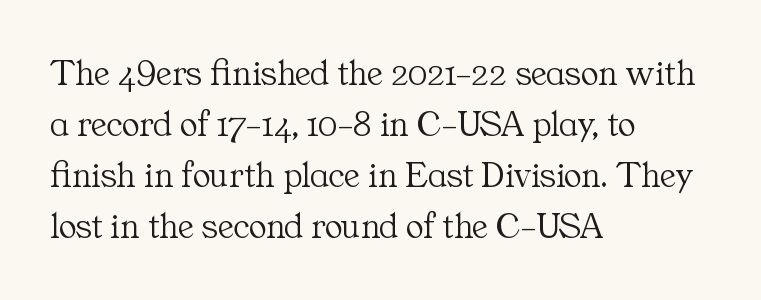
{"serif": "yes", "italic": "no", "bold": "no", "weight": "light", "width": "normal", "stroke_contrast": "medium", "x_height": "medium", "monospaced": "no", "underline": "no", "align": "left", "line_spacing": "normal", "line_spacing_ratio": 1.38, "letter_spacing": "normal", "letter_spacing_em": 0.0, "glyph_px": 37}
